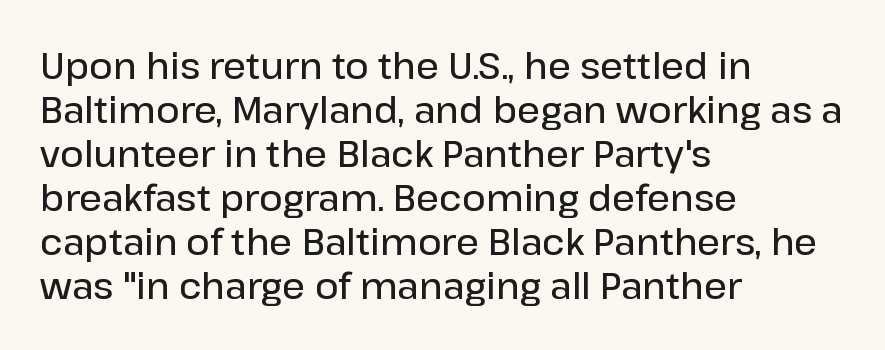
{"serif": "no", "italic": "no", "bold": "semi", "weight": "semibold", "width": "normal", "stroke_contrast": "low", "x_height": "medium", "monospaced": "no", "underline": "no", "align": "left", "line_spacing_ratio": 1.22, "letter_spacing": "normal", "letter_spacing_em": 0.0, "glyph_px": 36}
